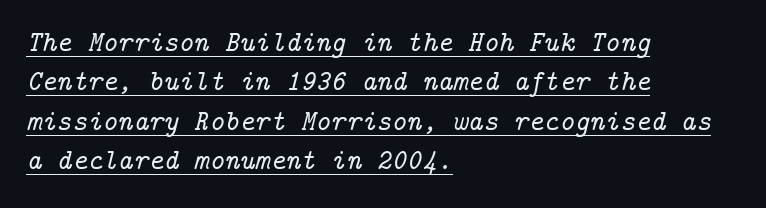
Q: Is the text italic (slanted)? A: Yes, it leans right by about 14 degrees.
Q: Is the typeface a serif or a sans-serif typeface? A: Serif.
Q: Is the text underlined? A: Yes.
Q: How is the paragraph aligned? A: Left-aligned.
Q: Is the spacing between letters normal or unusually wide? A: Normal.
Q: Is the spacing between lines tight, normal or loose? A: Normal.
Q: Width (condensed, normal, or wide)? A: Normal.
Q: Stroke contrast? A: Low.
Q: x-height? A: Medium.
